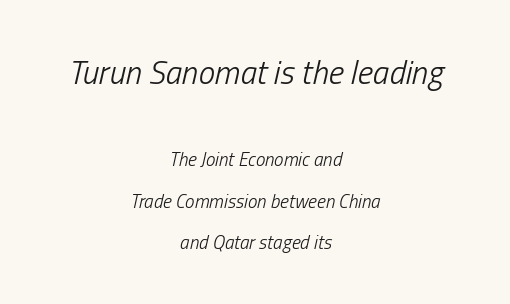
Q: Is the text bold? A: No.
Q: Is the text italic (slanted)? A: Yes, it leans right by about 13 degrees.
Q: Is the text underlined? A: No.
Q: How is the paragraph aligned? A: Centered.
Q: Is the spacing between letters normal or unusually wide? A: Normal.
Q: Is the spacing between lines tight, normal or loose? A: Loose.
Q: Which block of text is set in a larger size, the first (top) or the second (bottom)? A: The first (top) one.
Q: Width (condensed, normal, or wide)? A: Condensed.
Q: Stroke contrast? A: Low.
Q: x-height? A: Medium.
Q: Monospaced? A: No.
